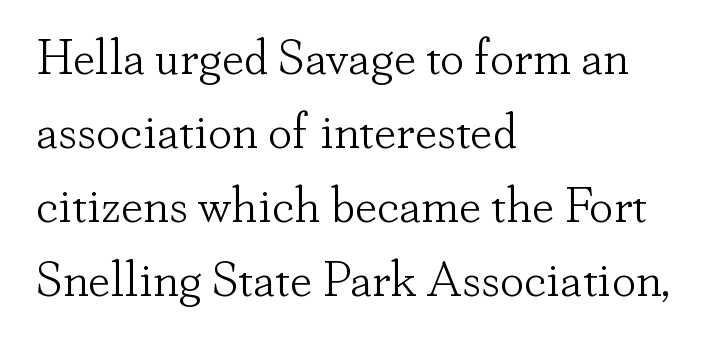
Q: Is the text bold? A: No.
Q: Is the text italic (slanted)? A: No, it is upright.
Q: Is the typeface a serif or a sans-serif typeface? A: Serif.
Q: Is the text underlined? A: No.
Q: How is the paragraph aligned? A: Left-aligned.
Q: Is the spacing between letters normal or unusually wide? A: Normal.
Q: Is the spacing between lines tight, normal or loose? A: Normal.
Q: Width (condensed, normal, or wide)? A: Normal.
Q: Stroke contrast? A: Low.
Q: x-height? A: Small.
Q: Monospaced? A: No.
